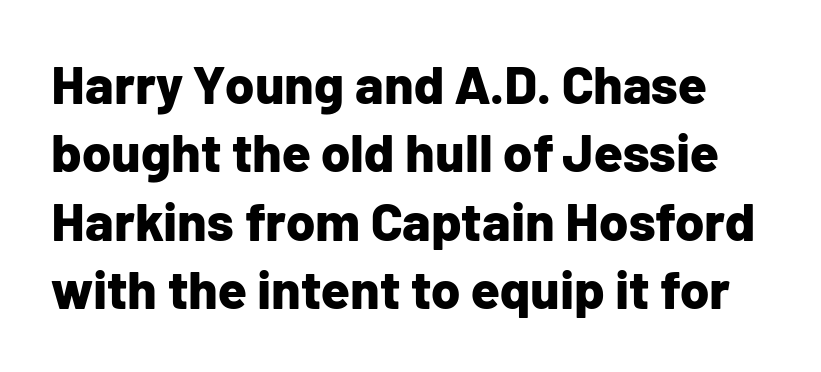
Descenders hang freely into open space. On the weight axis this lands at bold, roughly 700. The axis of the letterforms is exactly vertical. You could not count columns in this text — the font is proportionally spaced. Observe the ordinary spacing: letters are neighbours, not strangers.
